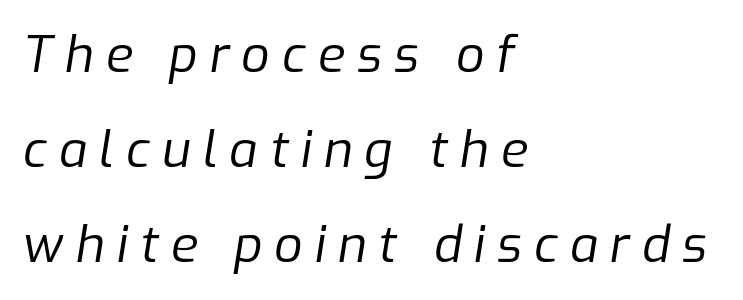
{"italic": "yes", "lean": "right", "slant_degrees": 9, "bold": "no", "weight": "regular", "width": "normal", "stroke_contrast": "low", "x_height": "medium", "monospaced": "no", "underline": "no", "align": "left", "line_spacing": "loose", "line_spacing_ratio": 1.9, "letter_spacing": "wide", "letter_spacing_em": 0.24, "glyph_px": 50}
